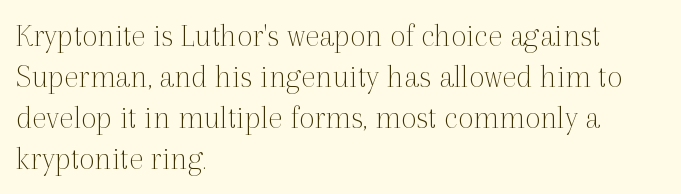
The image shows 34 px thin serif type, upright; set left-aligned, line spacing 1.21x, normal letter spacing, not underlined; a medium x-height.
